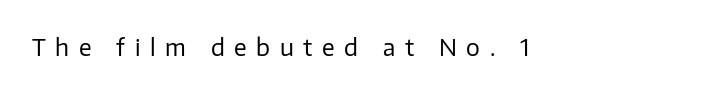
{"italic": "no", "bold": "no", "underline": "no", "letter_spacing": "wide", "letter_spacing_em": 0.42, "glyph_px": 23}
